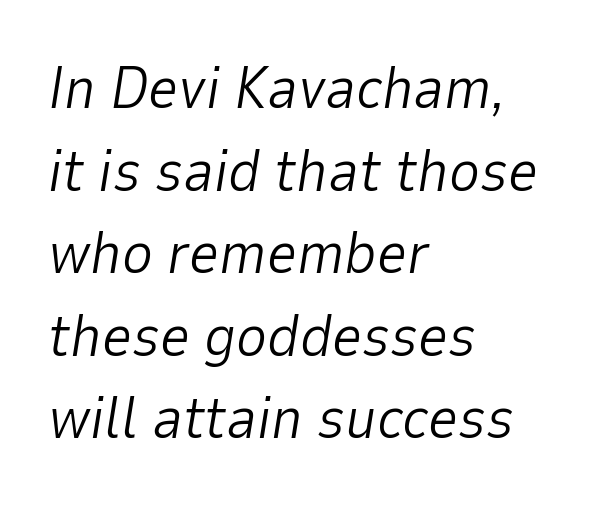
The image shows 59 px light type, italic (leaning right); set left-aligned, normal line spacing (1.4x), normal letter spacing, not underlined; low stroke contrast and a medium x-height.
